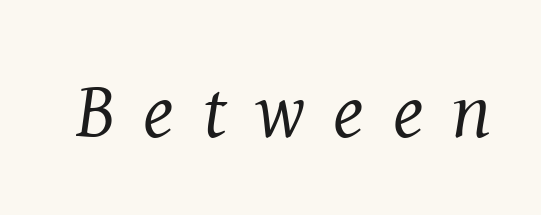
{"serif": "yes", "italic": "yes", "lean": "right", "slant_degrees": 8, "bold": "no", "weight": "regular", "width": "normal", "stroke_contrast": "medium", "x_height": "medium", "monospaced": "no", "underline": "no", "letter_spacing": "wide", "letter_spacing_em": 0.37, "glyph_px": 78}
